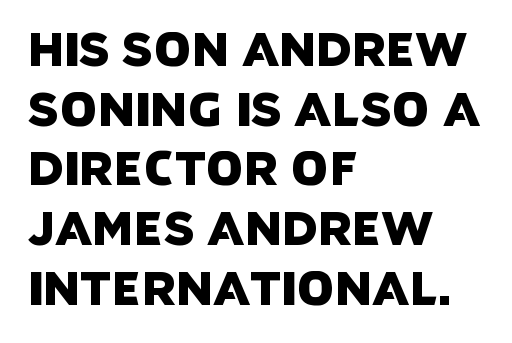
{"serif": "no", "width": "normal", "stroke_contrast": "low", "x_height": "large", "monospaced": "no", "underline": "no", "align": "left", "line_spacing": "normal", "line_spacing_ratio": 1.27, "letter_spacing": "normal", "letter_spacing_em": 0.0, "glyph_px": 47}
